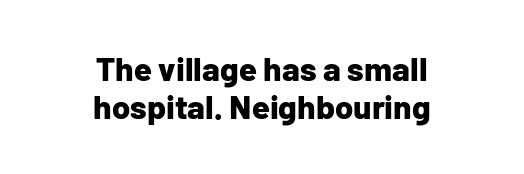
Decoration check: the copy has no underline. When letters stand straight like this, we call the style roman or upright. Are there feet on the stems? There aren't — it's a sans. Does extra space separate the letters? No, they use regular spacing. Note the varied advance widths — an 'i' is clearly narrower than an 'm'. How heavy is the stroke? Heavy — this is a bold.
